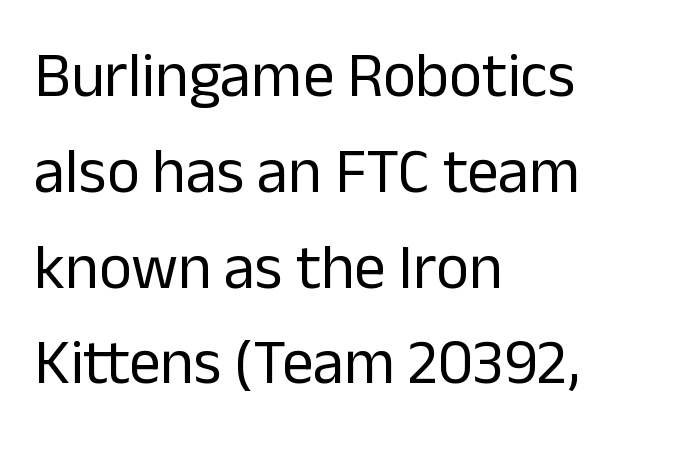
The words here are not underlined. The characters display no serif detailing; their extremities are plain. The letterforms sit shoulder to shoulder at normal distance. This sample has the flowing, uneven cadence of proportional lettering. The lettering holds an erect, upright posture throughout. The characters are drawn with everyday or finer stroke widths.
